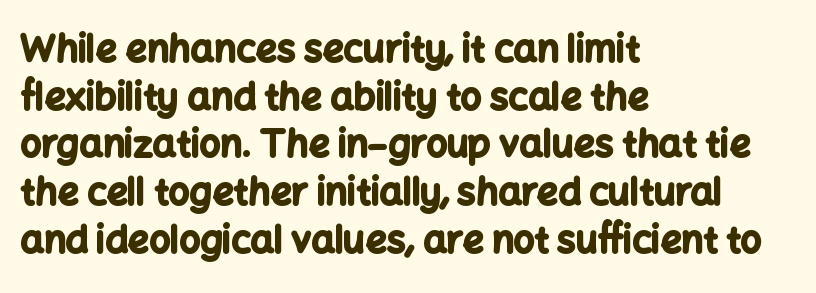
The type sits square on the baseline with zero lean. Is the type bold? Yes — the strokes are clearly thick and heavy. The rows are spaced the way most documents space them. Nope, no serifs anywhere on these letters.
